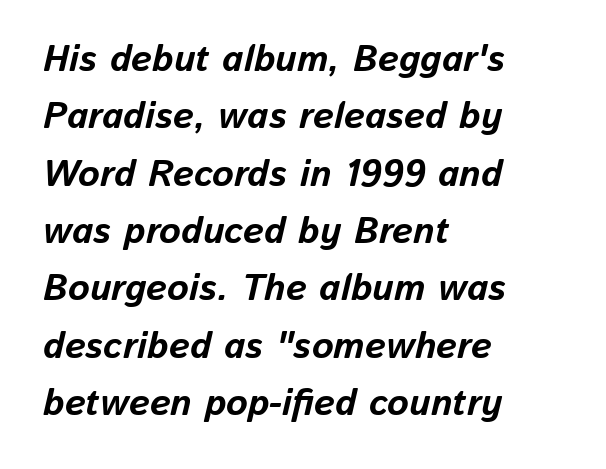
{"italic": "yes", "lean": "right", "slant_degrees": 13, "bold": "yes", "weight": "bold", "width": "normal", "stroke_contrast": "low", "x_height": "medium", "monospaced": "no", "underline": "no", "align": "left", "line_spacing": "normal", "line_spacing_ratio": 1.55, "letter_spacing": "normal", "letter_spacing_em": 0.0, "glyph_px": 37}
